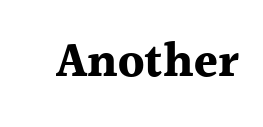
{"serif": "yes", "italic": "no", "bold": "yes", "weight": "bold", "width": "normal", "x_height": "medium", "monospaced": "no", "underline": "no", "letter_spacing": "normal", "letter_spacing_em": 0.0, "glyph_px": 48}
